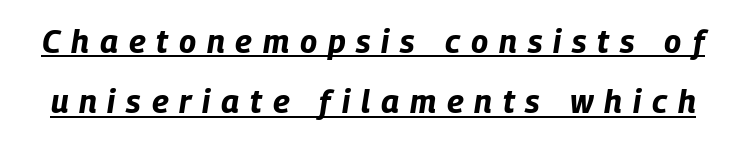
This is underlined copy, the kind a proofreader might mark for attention. Display-style spreading of the glyphs; the letterfit is very open. Look at the stroke-to-counter ratio: heavy, a bold. Note the varied advance widths — an 'i' is clearly narrower than an 'm'. An italicized treatment has been applied to the whole sample.
